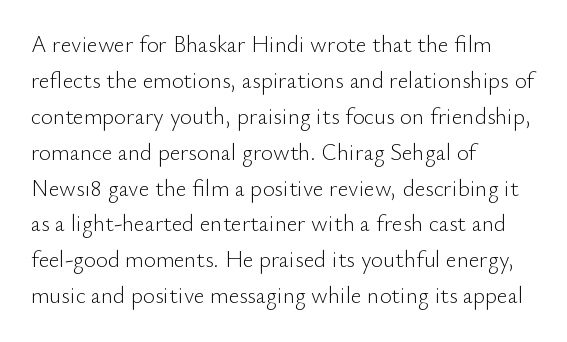
{"italic": "no", "bold": "no", "underline": "no", "align": "left", "line_spacing": "normal", "line_spacing_ratio": 1.56, "letter_spacing": "normal", "letter_spacing_em": 0.0, "glyph_px": 23}
